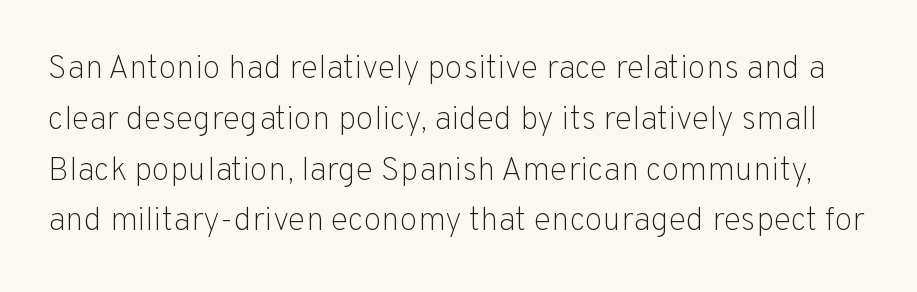
Q: Is the text bold? A: No.
Q: Is the text italic (slanted)? A: No, it is upright.
Q: Is the typeface a serif or a sans-serif typeface? A: Sans-serif.
Q: Is the text underlined? A: No.
Q: Is the spacing between letters normal or unusually wide? A: Normal.
Q: Is the spacing between lines tight, normal or loose? A: Normal.
Q: Width (condensed, normal, or wide)? A: Normal.
Q: Stroke contrast? A: Low.
Q: x-height? A: Medium.
Q: Monospaced? A: No.
